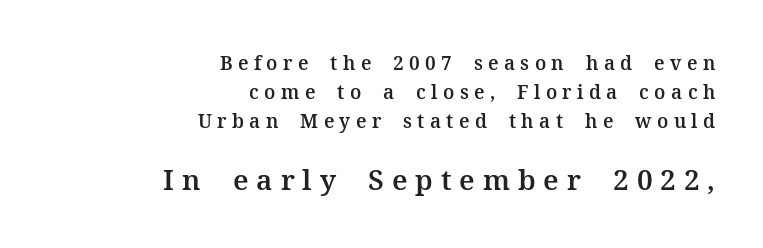
The image shows 28 px serif type, upright; set right-aligned, normal line spacing (1.52x), unusually wide letter spacing (+0.28 em), not underlined; the second (bottom) block is 1.47x larger; medium stroke contrast and a medium x-height.
